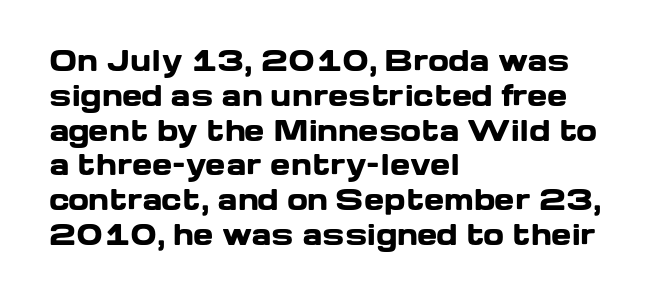
The image shows 27 px bold type, upright; set left-aligned, normal line spacing (1.29x), normal letter spacing, not underlined.
